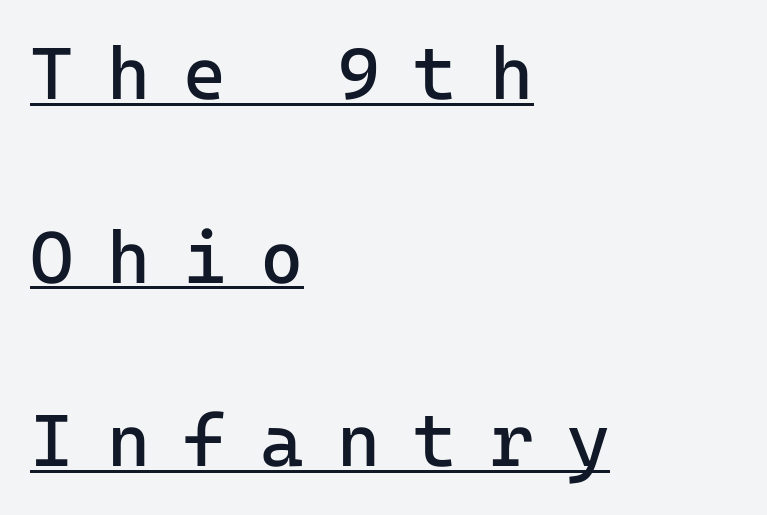
{"serif": "no", "italic": "no", "bold": "no", "weight": "regular", "width": "normal", "stroke_contrast": "low", "x_height": "medium", "underline": "yes", "align": "left", "line_spacing": "loose", "line_spacing_ratio": 2.48, "letter_spacing": "wide", "letter_spacing_em": 0.45, "glyph_px": 74}
